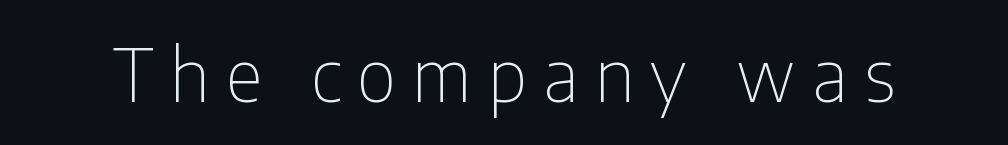
Q: Is the text bold? A: No.
Q: Is the text italic (slanted)? A: No, it is upright.
Q: Is the typeface a serif or a sans-serif typeface? A: Sans-serif.
Q: Is the text underlined? A: No.
Q: Is the spacing between letters normal or unusually wide? A: Unusually wide.
Q: Width (condensed, normal, or wide)? A: Condensed.
Q: Stroke contrast? A: Low.
Q: x-height? A: Medium.
Q: Monospaced? A: No.
